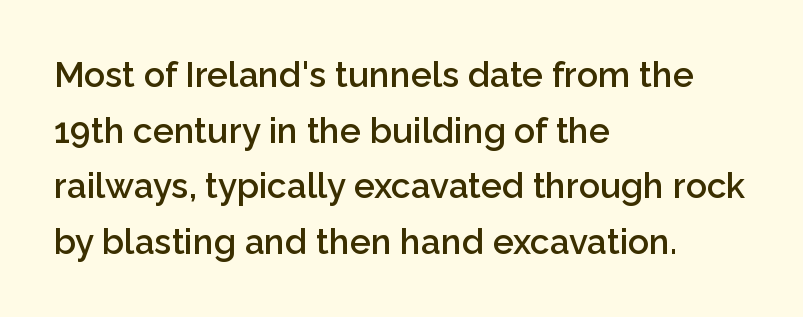
The image shows 35 px semibold sans-serif type, upright; set left-aligned, normal line spacing (1.59x), normal letter spacing, not underlined; low stroke contrast and a medium x-height.
